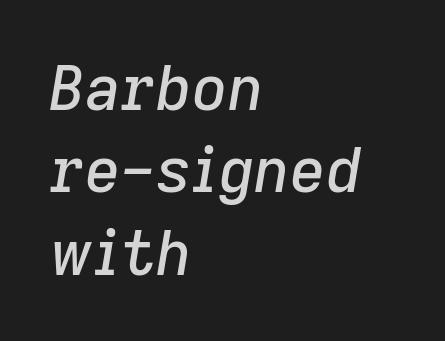
{"italic": "yes", "lean": "right", "slant_degrees": 9, "width": "normal", "stroke_contrast": "low", "x_height": "medium", "monospaced": "no", "underline": "no", "align": "left", "line_spacing": "normal", "line_spacing_ratio": 1.33, "letter_spacing": "normal", "letter_spacing_em": 0.0, "glyph_px": 62}
